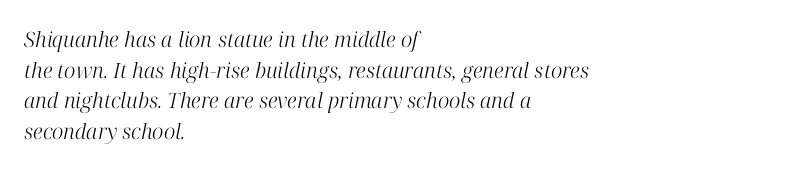
Q: Is the text bold? A: No.
Q: Is the text italic (slanted)? A: Yes, it leans right by about 12 degrees.
Q: Is the text underlined? A: No.
Q: How is the paragraph aligned? A: Left-aligned.
Q: Is the spacing between letters normal or unusually wide? A: Normal.
Q: Is the spacing between lines tight, normal or loose? A: Normal.
